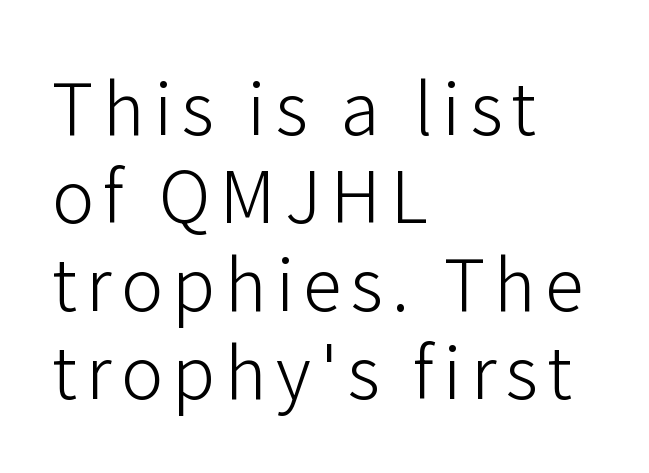
Q: Is the text bold? A: No.
Q: Is the text italic (slanted)? A: No, it is upright.
Q: Is the typeface a serif or a sans-serif typeface? A: Sans-serif.
Q: Is the text underlined? A: No.
Q: How is the paragraph aligned? A: Left-aligned.
Q: Width (condensed, normal, or wide)? A: Normal.
Q: Stroke contrast? A: Low.
Q: x-height? A: Medium.
Q: Monospaced? A: No.
